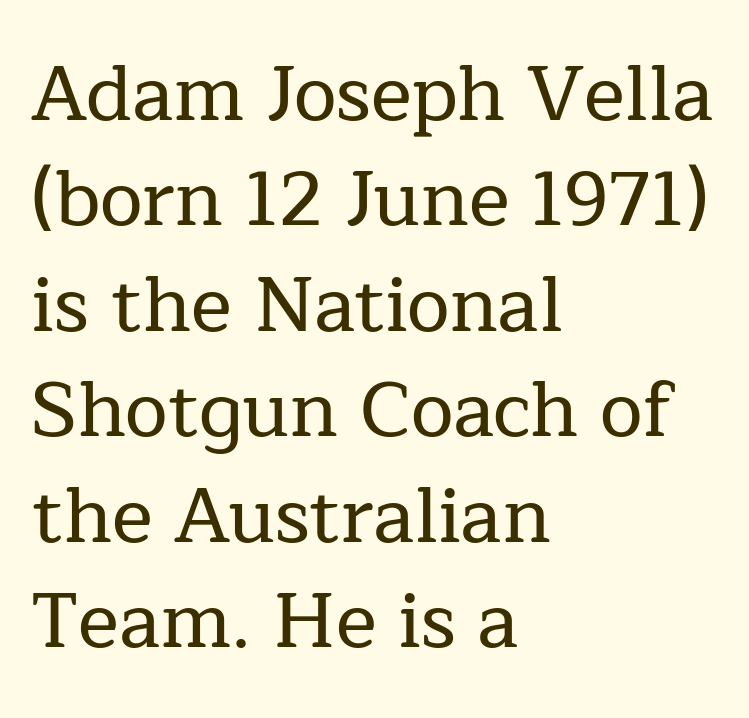
The image shows 77 px serif type, upright; set left-aligned, normal line spacing (1.37x), normal letter spacing, not underlined; low stroke contrast and a medium x-height.
